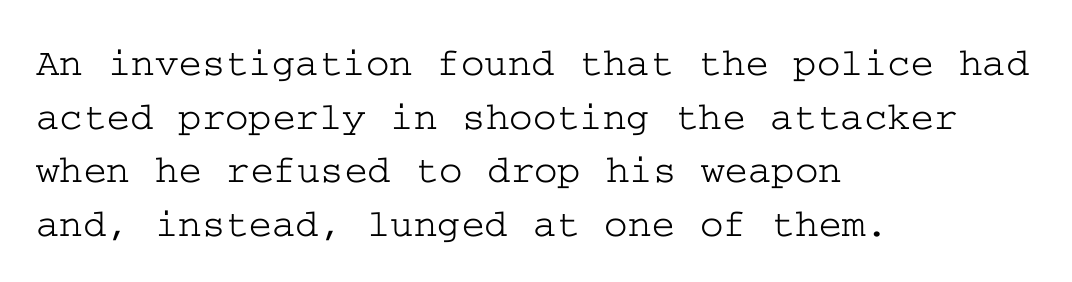
The image shows 40 px wide serif type, upright; set left-aligned, normal line spacing (1.34x), normal letter spacing, not underlined; low stroke contrast and a medium x-height.
